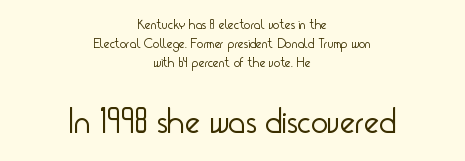
This is roman type, the default non-slanted kind. Short note: letters normally spaced. Is the block centered? Yes — each line is placed symmetrically about the middle. This rendering features lettering with no underline.
